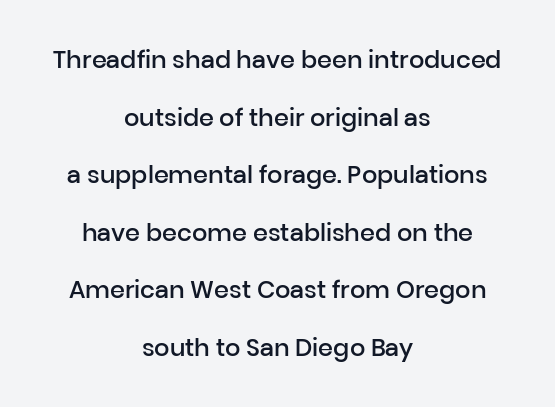
{"italic": "no", "bold": "semi", "underline": "no", "align": "center", "line_spacing": "loose", "line_spacing_ratio": 2.4, "letter_spacing": "normal", "letter_spacing_em": 0.0, "glyph_px": 24}
